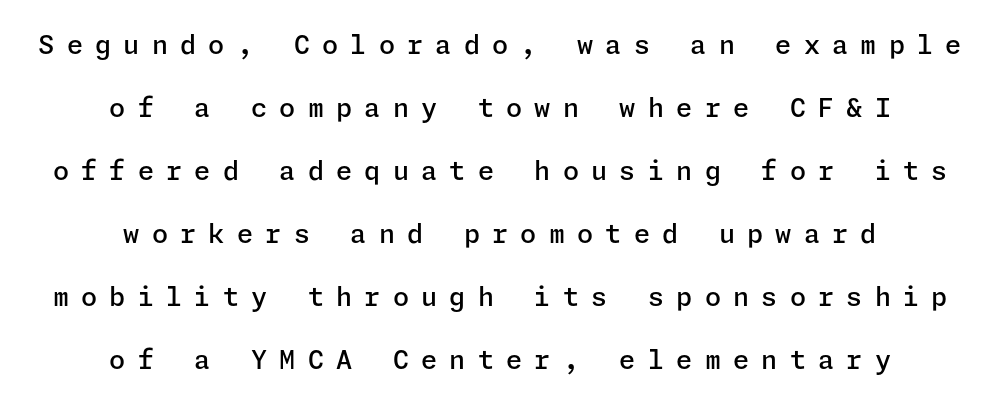
Q: Is the text bold? A: Semi-bold.
Q: Is the text italic (slanted)? A: No, it is upright.
Q: Is the text underlined? A: No.
Q: How is the paragraph aligned? A: Centered.
Q: Is the spacing between letters normal or unusually wide? A: Unusually wide.
Q: Is the spacing between lines tight, normal or loose? A: Loose.
